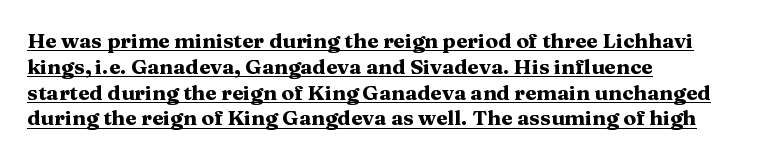
The image shows 21 px bold type, upright; set left-aligned, line spacing 1.23x, normal letter spacing, underlined.
